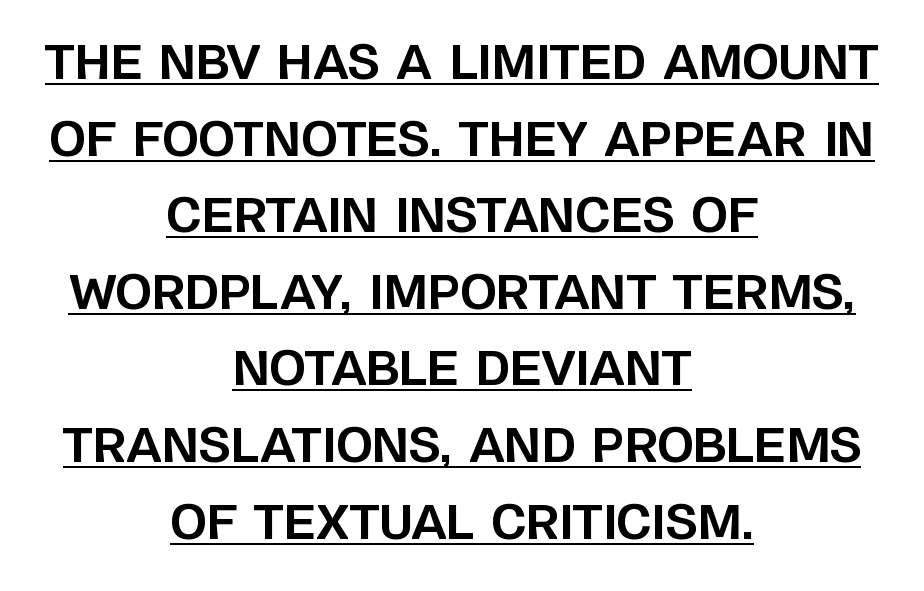
The image shows 47 px bold sans-serif type, upright; set centered, normal line spacing (1.63x), normal letter spacing, underlined; low stroke contrast and a large x-height.
